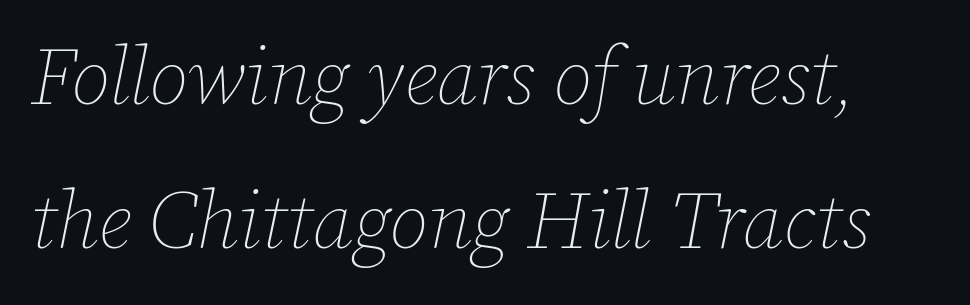
The specimen reads as italic at a glance. The space directly below the letters is spotless. Heaviness? Minimal to ordinary, like unemphasized prose. A typesetter would call this zero additional tracking. Varying glyph widths throughout — classic text-font behaviour.
